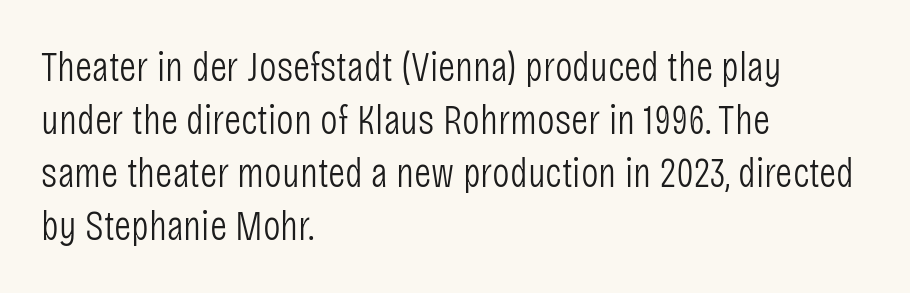
The image shows 42 px light, condensed sans-serif type, upright; set left-aligned, normal line spacing (1.26x), normal letter spacing, not underlined; low stroke contrast and a large x-height.
